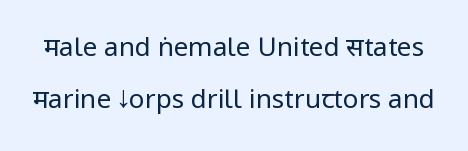
{"italic": "no", "bold": "no", "underline": "no", "line_spacing": "loose", "line_spacing_ratio": 2.0, "letter_spacing": "normal", "letter_spacing_em": 0.0, "glyph_px": 26}
